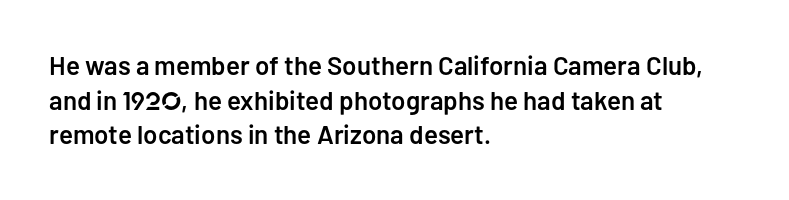
The image shows 26 px text type, upright; set left-aligned, normal line spacing (1.33x), normal letter spacing, not underlined.
